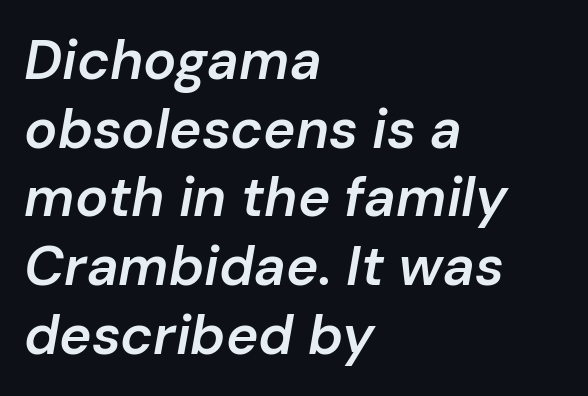
Q: Is the text bold? A: Semi-bold.
Q: Is the text italic (slanted)? A: Yes, it leans right by about 10 degrees.
Q: Is the text underlined? A: No.
Q: How is the paragraph aligned? A: Left-aligned.
Q: Is the spacing between letters normal or unusually wide? A: Normal.
Q: Is the spacing between lines tight, normal or loose? A: Normal.
Q: Width (condensed, normal, or wide)? A: Normal.
Q: Stroke contrast? A: Low.
Q: x-height? A: Medium.
Q: Monospaced? A: No.
